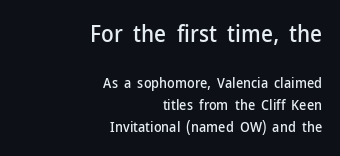
{"italic": "no", "underline": "no", "align": "right", "line_spacing": "normal", "line_spacing_ratio": 1.59, "letter_spacing": "normal", "letter_spacing_em": 0.0, "larger_block": "first", "size_ratio": 1.64, "glyph_px": 23}
